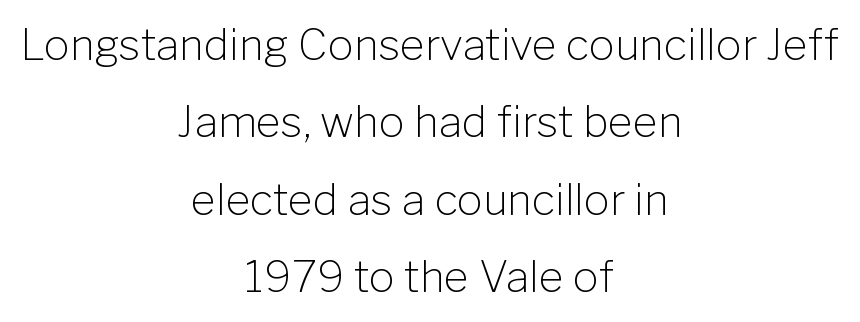
The image shows 43 px light sans-serif type, upright; set centered, line spacing 1.8x, normal letter spacing, not underlined; low stroke contrast and a medium x-height.
